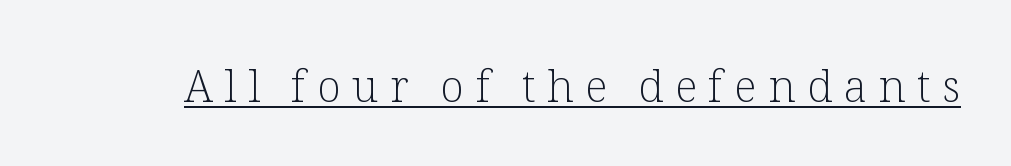
{"serif": "yes", "italic": "no", "bold": "no", "weight": "light", "width": "normal", "stroke_contrast": "low", "x_height": "medium", "monospaced": "no", "underline": "yes", "letter_spacing": "wide", "letter_spacing_em": 0.26, "glyph_px": 44}
